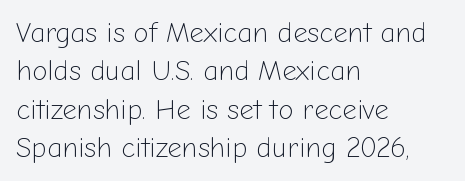
{"serif": "no", "italic": "no", "bold": "no", "weight": "light", "width": "normal", "stroke_contrast": "low", "x_height": "medium", "monospaced": "no", "underline": "no", "align": "left", "line_spacing": "normal", "line_spacing_ratio": 1.37, "letter_spacing": "normal", "letter_spacing_em": 0.0, "glyph_px": 28}
